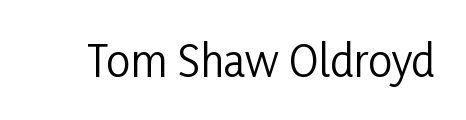
{"serif": "no", "italic": "no", "bold": "no", "weight": "regular", "width": "condensed", "stroke_contrast": "low", "x_height": "medium", "monospaced": "no", "underline": "no", "letter_spacing": "normal", "letter_spacing_em": 0.0, "glyph_px": 43}
